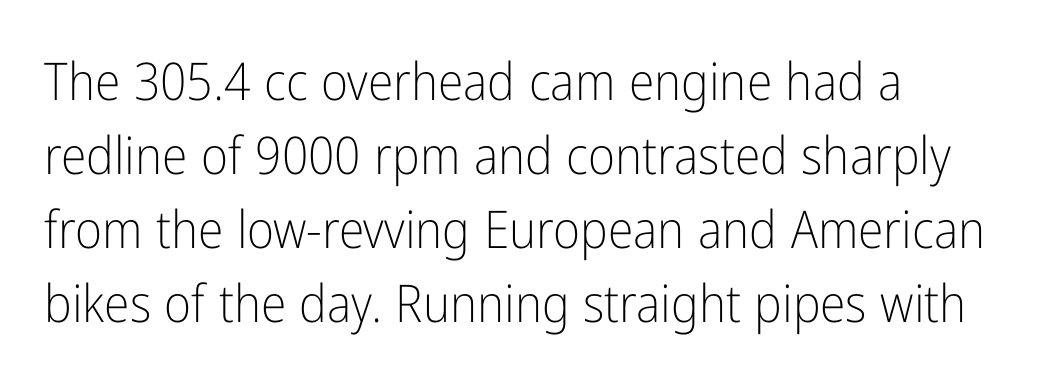
Here the designer chose a conventional face with non-uniform glyph widths. Grotesque or geometric, the face here clearly has no serifs. Typeset ragged right — the left edge is the straight one. The baseline area is clear. A typesetter would call this leading conventional body-copy spacing.
